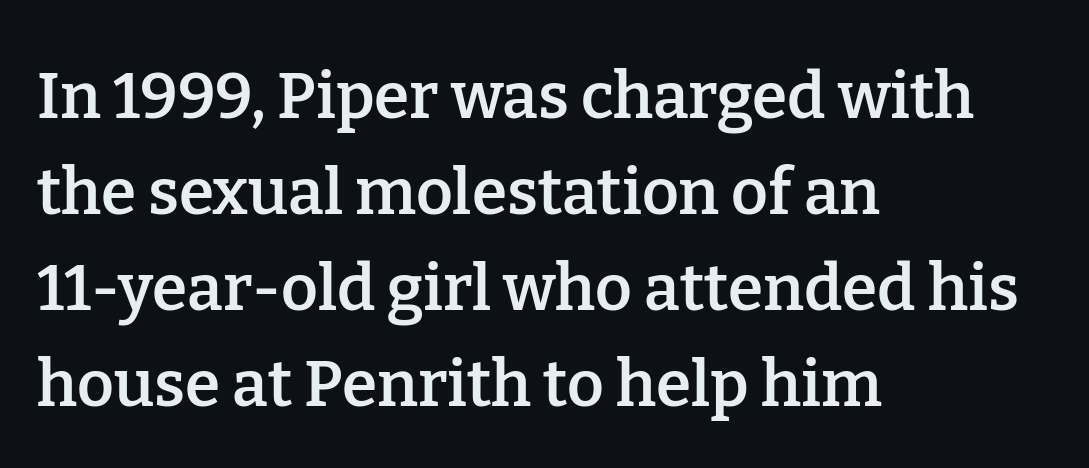
{"serif": "yes", "italic": "no", "bold": "semi", "weight": "semibold", "width": "normal", "stroke_contrast": "low", "x_height": "medium", "monospaced": "no", "underline": "no", "align": "left", "line_spacing": "normal", "line_spacing_ratio": 1.5, "letter_spacing": "normal", "letter_spacing_em": 0.0, "glyph_px": 64}
